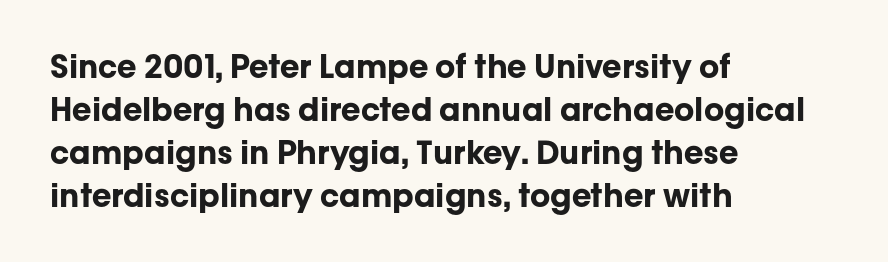
The image shows 32 px bold sans-serif type, upright; set left-aligned, normal line spacing (1.34x), normal letter spacing, not underlined; low stroke contrast and a medium x-height.
